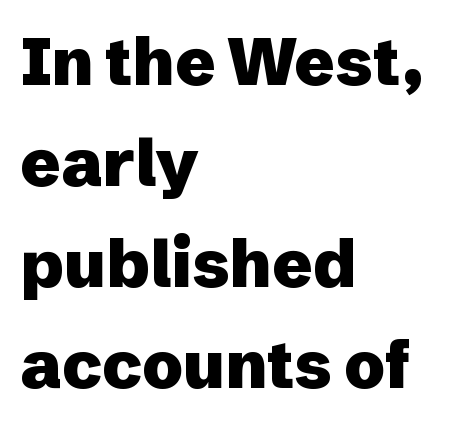
Q: Is the text bold? A: Yes.
Q: Is the text italic (slanted)? A: No, it is upright.
Q: Is the typeface a serif or a sans-serif typeface? A: Sans-serif.
Q: Is the text underlined? A: No.
Q: How is the paragraph aligned? A: Left-aligned.
Q: Is the spacing between letters normal or unusually wide? A: Normal.
Q: Is the spacing between lines tight, normal or loose? A: Normal.
Q: Width (condensed, normal, or wide)? A: Normal.
Q: Stroke contrast? A: Low.
Q: x-height? A: Medium.
Q: Monospaced? A: No.
